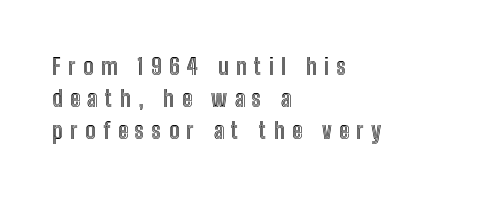
{"italic": "no", "underline": "no", "align": "left", "line_spacing": "normal", "line_spacing_ratio": 1.4, "letter_spacing": "wide", "letter_spacing_em": 0.32, "glyph_px": 23}
